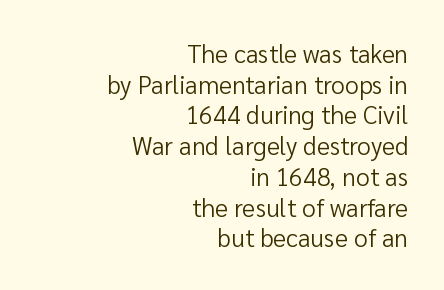
Q: Is the text bold? A: No.
Q: Is the text italic (slanted)? A: No, it is upright.
Q: Is the text underlined? A: No.
Q: How is the paragraph aligned? A: Right-aligned.
Q: Is the spacing between letters normal or unusually wide? A: Normal.
